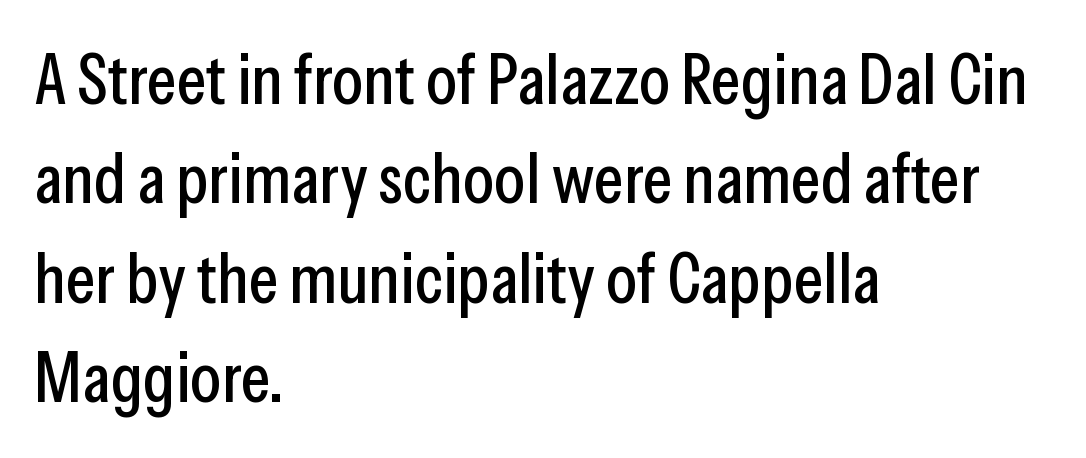
This sample is left-justified, so line endings fall wherever the words run out. Tall strokes in this sample are plumb rather than angled. The type family on display is of the sans-serif kind. Here the designer chose a conventional face with non-uniform glyph widths. The zone under the glyphs is completely vacant.
